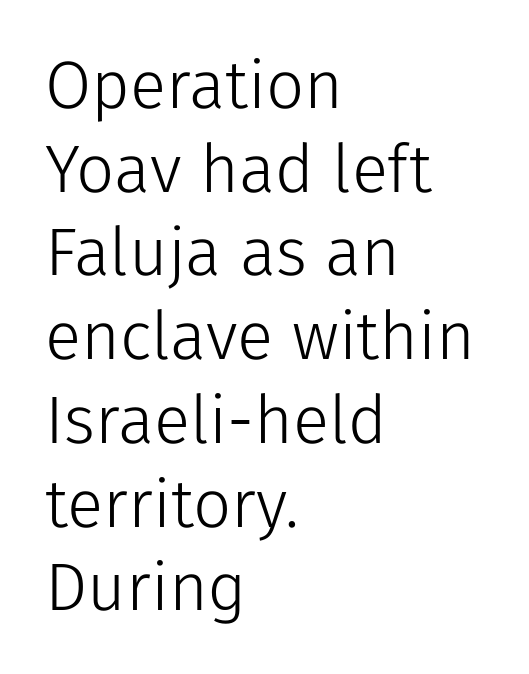
This rendering uses left alignment, leaving the right contour irregular. Vertical spacing — default. Observe the ordinary spacing: letters are neighbours, not strangers. Notice how the stems are strictly vertical — no italics here. Is the type heavy? It reads as light-to-regular instead. Think of a printed novel: that variable character pitch is what you see here.
